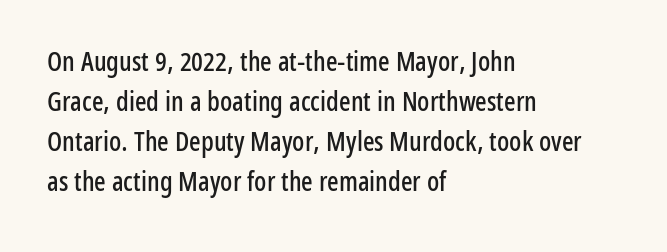
The image shows 27 px text type, upright; set left-aligned, normal line spacing (1.48x), normal letter spacing, not underlined.
